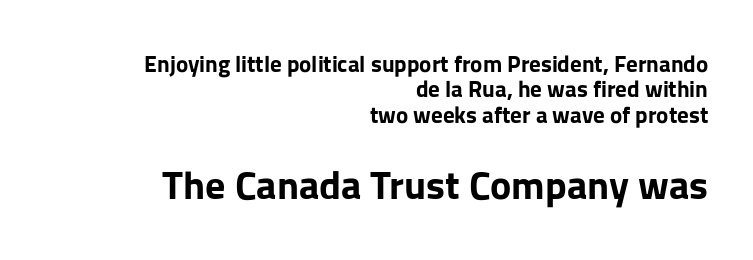
{"serif": "no", "italic": "no", "bold": "yes", "weight": "bold", "width": "normal", "stroke_contrast": "low", "x_height": "medium", "monospaced": "no", "underline": "no", "align": "right", "line_spacing": "tight", "line_spacing_ratio": 1.1, "letter_spacing": "normal", "letter_spacing_em": 0.0, "larger_block": "second", "size_ratio": 1.74, "glyph_px": 40}
